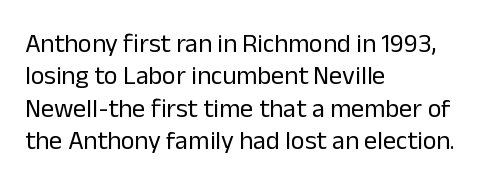
Line spacing here is normal. Nobody touched the tracking dial on this one. Quick note: underline off. Designer's note — italics off, roman on. The lines are quadded left.
